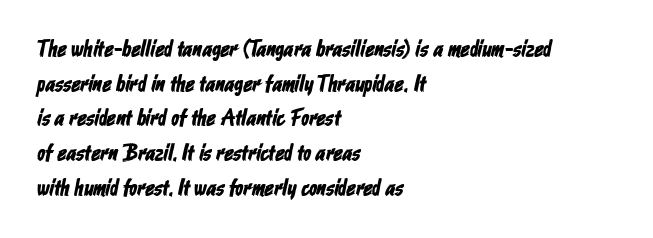
Inter-character spacing is left at the font's built-in metrics. The rendering uses a moderate line-height, typical for paragraphs. Plain, unruled lines of type. The typesetter chose a ragged-right arrangement here.
